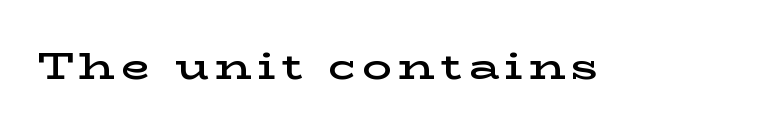
Q: Is the text bold? A: Semi-bold.
Q: Is the text italic (slanted)? A: No, it is upright.
Q: Is the typeface a serif or a sans-serif typeface? A: Serif.
Q: Is the text underlined? A: No.
Q: Width (condensed, normal, or wide)? A: Wide.
Q: Stroke contrast? A: Low.
Q: x-height? A: Medium.
Q: Monospaced? A: No.
